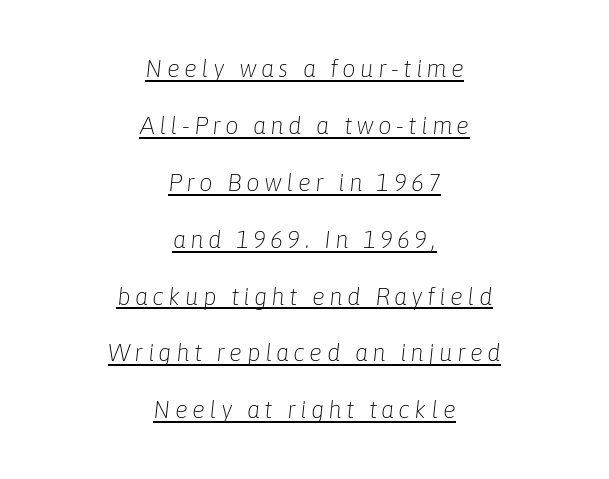
{"italic": "yes", "lean": "right", "slant_degrees": 6, "bold": "no", "underline": "yes", "align": "center", "line_spacing": "loose", "line_spacing_ratio": 2.37, "glyph_px": 24}
